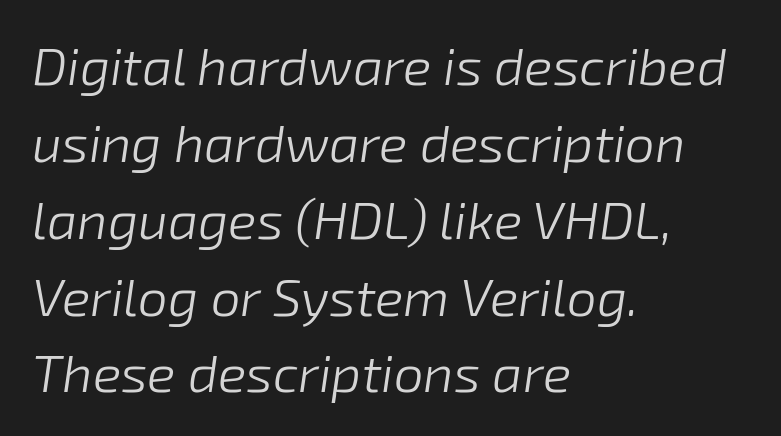
The image shows 53 px light type, italic (leaning right); set left-aligned, normal line spacing (1.45x), normal letter spacing, not underlined; low stroke contrast and a medium x-height.
